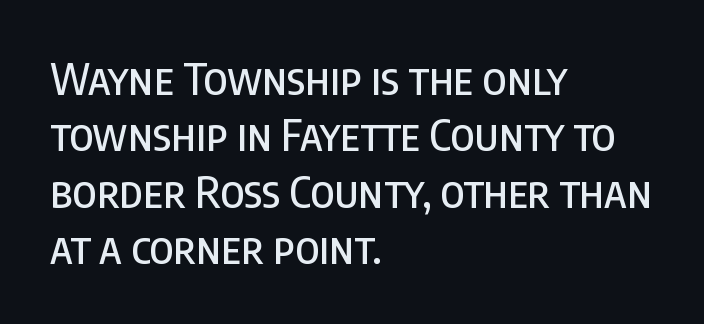
{"serif": "no", "italic": "no", "width": "condensed", "stroke_contrast": "low", "x_height": "large", "monospaced": "no", "underline": "no", "align": "left", "line_spacing": "normal", "line_spacing_ratio": 1.31, "letter_spacing": "normal", "letter_spacing_em": 0.0, "glyph_px": 43}
